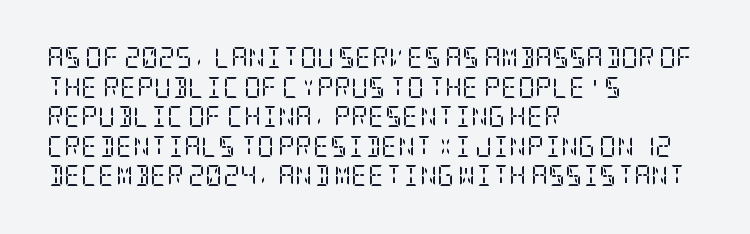
Quick note: underline off. Do the letters lean? They stand straight. The text block is weighted toward the left margin, trailing off unevenly rightward. This rendering leaves character spacing at its baseline value. Vertical spacing — default.
